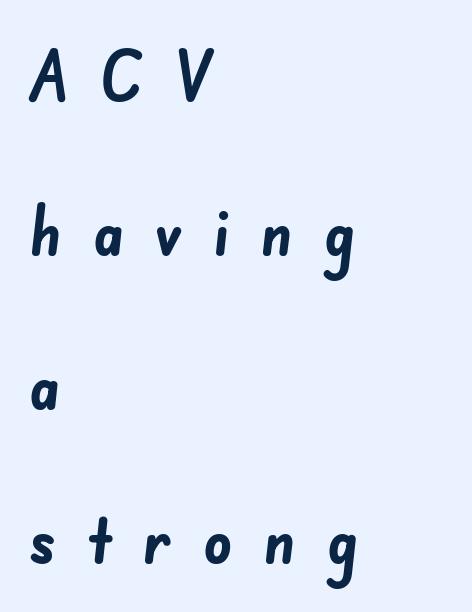
The image shows 70 px semibold sans-serif type; set left-aligned, loose line spacing (2.2x), unusually wide letter spacing (+0.44 em), not underlined; low stroke contrast and a small x-height.
